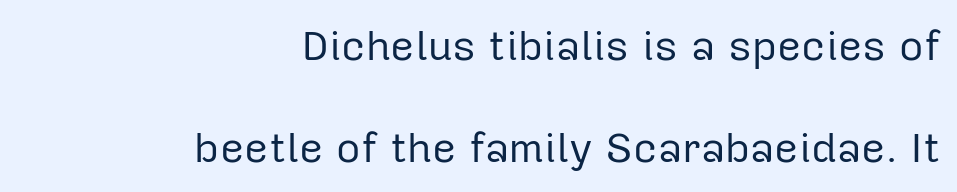
The image shows 42 px regular-weight sans-serif type, upright; set right-aligned, loose line spacing (2.42x), normal letter spacing, not underlined; low stroke contrast and a medium x-height.
